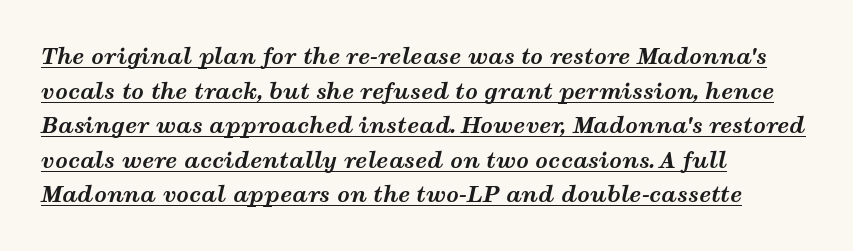
The image shows 22 px bold type, italic (leaning right); set left-aligned, normal line spacing (1.57x), normal letter spacing, underlined.
